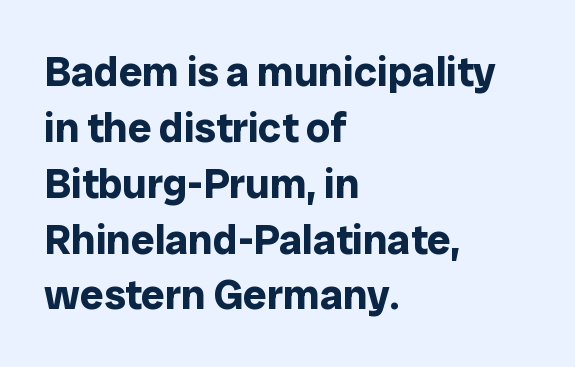
The image shows 42 px bold sans-serif type, upright; set left-aligned, normal line spacing (1.33x), normal letter spacing, not underlined; low stroke contrast and a medium x-height.
